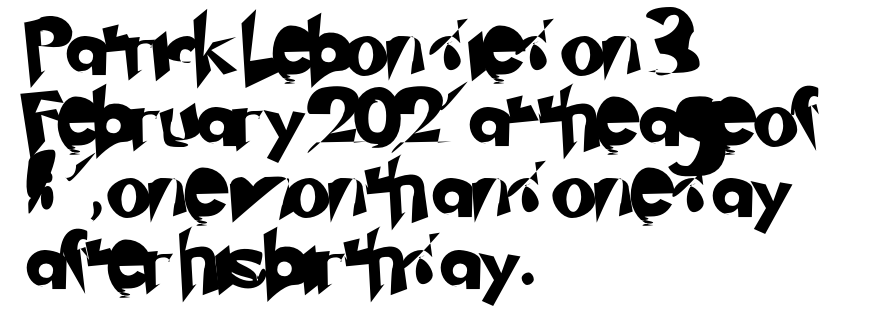
The image shows 57 px sans-serif type; set left-aligned, normal line spacing (1.25x), normal letter spacing, not underlined; low stroke contrast and a small x-height.
